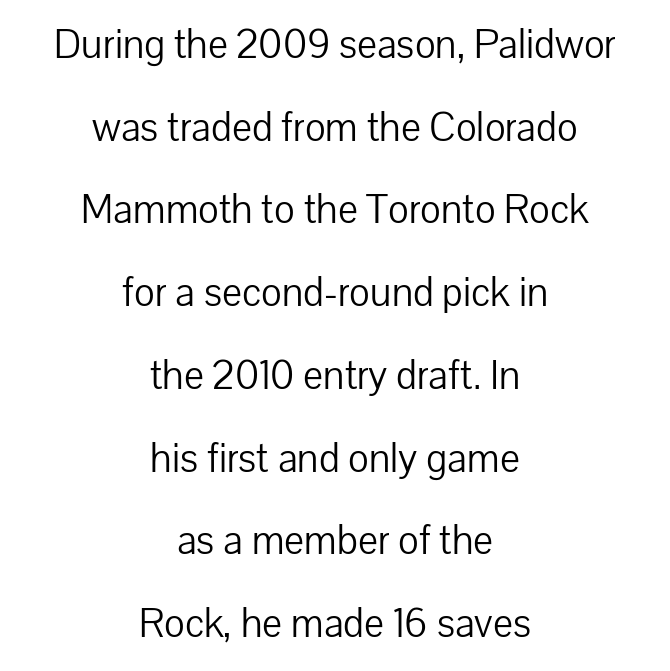
The image shows 42 px light sans-serif type, upright; set centered, loose line spacing (1.97x), normal letter spacing, not underlined; low stroke contrast and a medium x-height.
